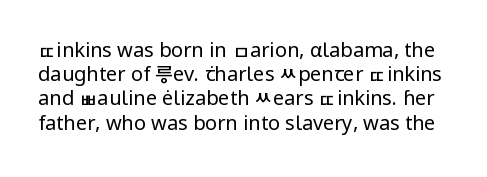
Each row of text sits above clean, open space. Short note: letters normally spaced. The typeface has the unassuming heft of standard copy or less. You can tell it's not italic because the verticals are truly vertical.
